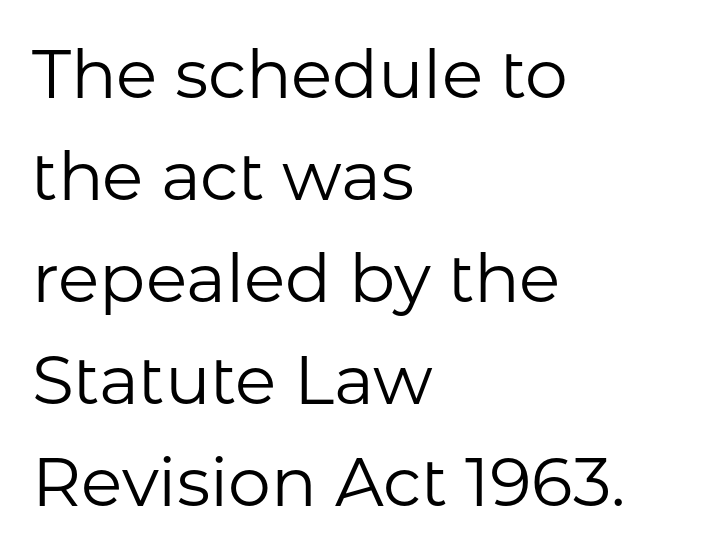
{"serif": "no", "italic": "no", "bold": "no", "weight": "regular", "width": "normal", "stroke_contrast": "low", "x_height": "medium", "monospaced": "no", "underline": "no", "align": "left", "line_spacing": "normal", "line_spacing_ratio": 1.5, "letter_spacing": "normal", "letter_spacing_em": 0.0, "glyph_px": 68}
